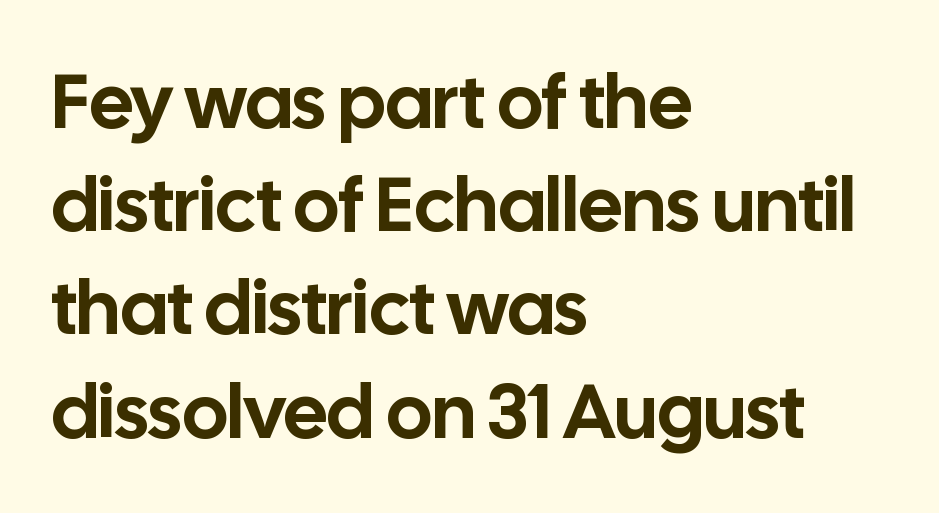
Q: Is the text italic (slanted)? A: No, it is upright.
Q: Is the typeface a serif or a sans-serif typeface? A: Sans-serif.
Q: Is the text underlined? A: No.
Q: How is the paragraph aligned? A: Left-aligned.
Q: Is the spacing between letters normal or unusually wide? A: Normal.
Q: Is the spacing between lines tight, normal or loose? A: Normal.
Q: Width (condensed, normal, or wide)? A: Normal.
Q: Stroke contrast? A: Low.
Q: x-height? A: Medium.
Q: Monospaced? A: No.
